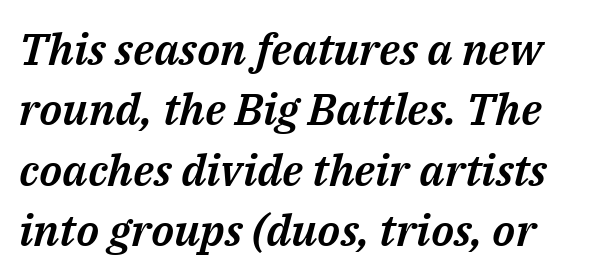
The image shows 44 px text type, italic (leaning right); set normal line spacing (1.37x), normal letter spacing, not underlined; medium stroke contrast and a medium x-height.
